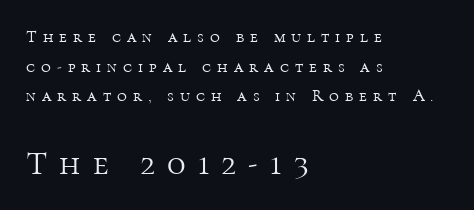
Q: Is the text bold? A: No.
Q: Is the text italic (slanted)? A: No, it is upright.
Q: Is the typeface a serif or a sans-serif typeface? A: Serif.
Q: Is the text underlined? A: No.
Q: How is the paragraph aligned? A: Left-aligned.
Q: Is the spacing between letters normal or unusually wide? A: Unusually wide.
Q: Which block of text is set in a larger size, the first (top) or the second (bottom)? A: The second (bottom) one.
Q: Width (condensed, normal, or wide)? A: Normal.
Q: Stroke contrast? A: High.
Q: x-height? A: Medium.
Q: Monospaced? A: No.
